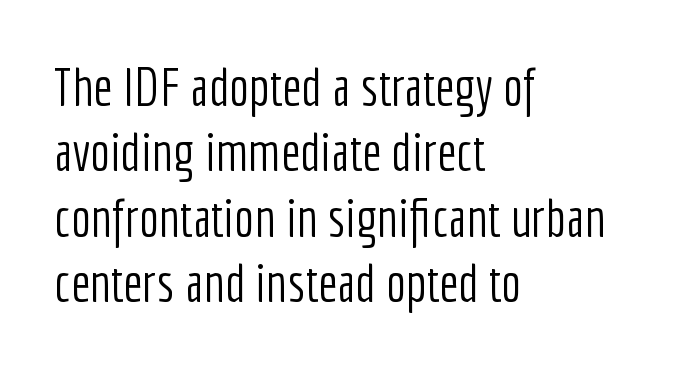
Q: Is the text bold? A: No.
Q: Is the text italic (slanted)? A: No, it is upright.
Q: Is the typeface a serif or a sans-serif typeface? A: Sans-serif.
Q: Is the text underlined? A: No.
Q: How is the paragraph aligned? A: Left-aligned.
Q: Is the spacing between letters normal or unusually wide? A: Normal.
Q: Width (condensed, normal, or wide)? A: Condensed.
Q: Stroke contrast? A: Low.
Q: x-height? A: Medium.
Q: Monospaced? A: No.
